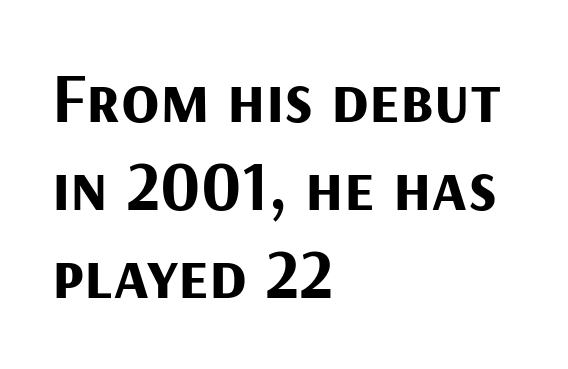
Check the space under the baseline: it is left empty. No extra tracking has been applied to these lines. On the weight axis this lands at bold, roughly 700. Characters remain perfectly vertical along every line. What's the leading like? Ordinary, nothing unusual. Here the designer chose a conventional face with non-uniform glyph widths.
